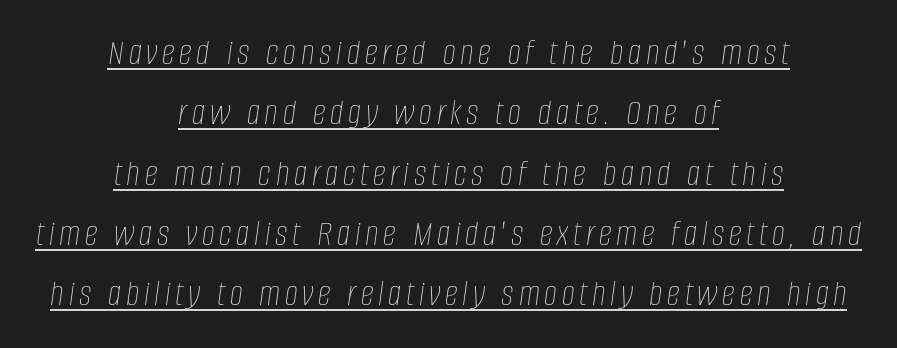
Q: Is the text bold? A: No.
Q: Is the text italic (slanted)? A: Yes, it leans right by about 8 degrees.
Q: Is the text underlined? A: Yes.
Q: How is the paragraph aligned? A: Centered.
Q: Is the spacing between lines tight, normal or loose? A: Normal.
Q: Width (condensed, normal, or wide)? A: Condensed.
Q: Stroke contrast? A: Low.
Q: x-height? A: Large.
Q: Monospaced? A: No.
